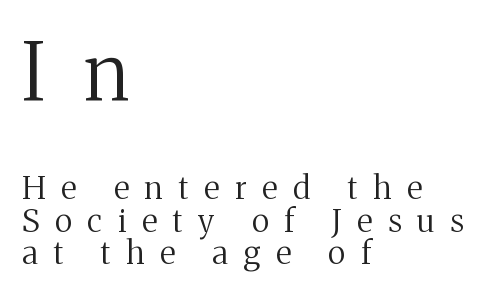
On a weight scale, this lands at 450 or below. These lines are rendered in a variable-pitch font. You can tell from the footed stems that serif type was used. What's the leading like? Squeezed, with rows nearly overlapping.
